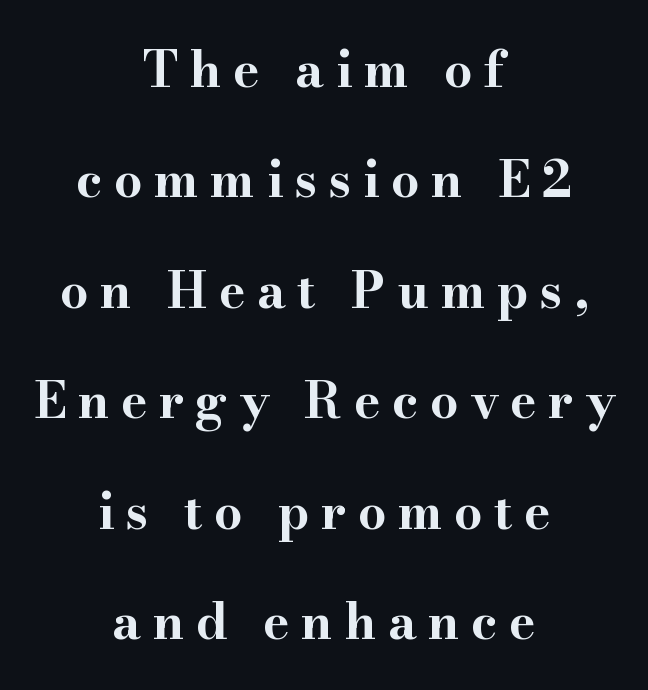
{"serif": "yes", "italic": "no", "bold": "yes", "weight": "bold", "width": "wide", "stroke_contrast": "high", "x_height": "small", "monospaced": "no", "underline": "no", "align": "center", "line_spacing": "loose", "line_spacing_ratio": 2.21, "letter_spacing": "wide", "letter_spacing_em": 0.23, "glyph_px": 50}
